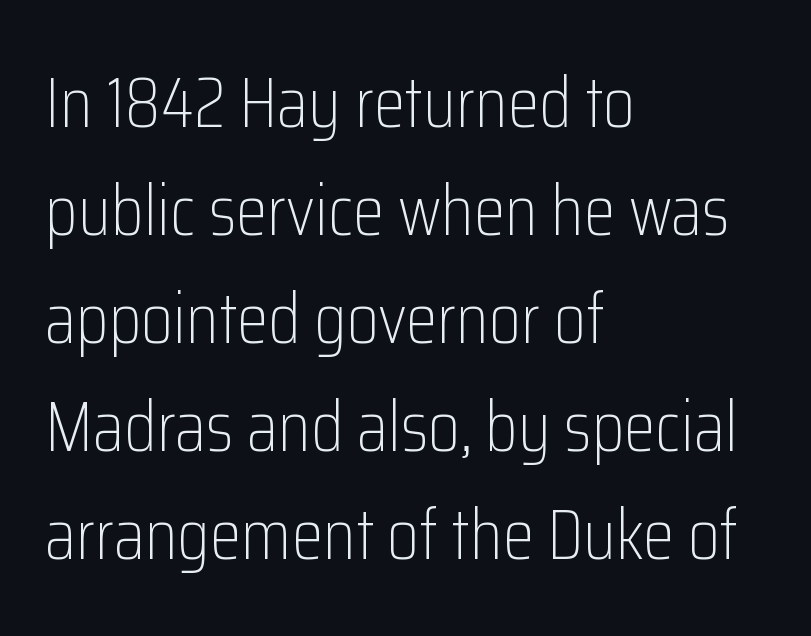
Q: Is the text bold? A: No.
Q: Is the text italic (slanted)? A: No, it is upright.
Q: Is the typeface a serif or a sans-serif typeface? A: Sans-serif.
Q: Is the text underlined? A: No.
Q: How is the paragraph aligned? A: Left-aligned.
Q: Is the spacing between letters normal or unusually wide? A: Normal.
Q: Is the spacing between lines tight, normal or loose? A: Normal.
Q: Width (condensed, normal, or wide)? A: Condensed.
Q: Stroke contrast? A: Low.
Q: x-height? A: Medium.
Q: Monospaced? A: No.
